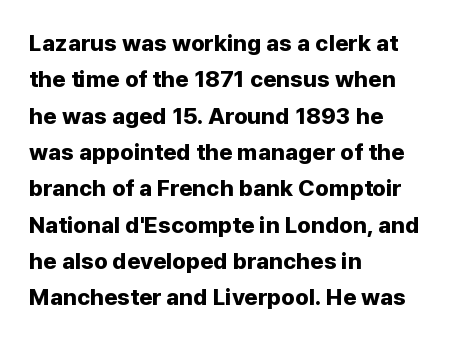
The text block is weighted toward the left margin, trailing off unevenly rightward. These lines carry a lot of weight — the face is fully bold. The letters stand upright; this is a roman face. Each row of text sits above clean, open space. This rendering leaves character spacing at its baseline value.
